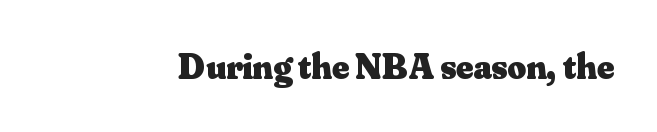
The image shows 36 px heavy serif type, upright; set normal letter spacing, not underlined; medium stroke contrast and a small x-height.
